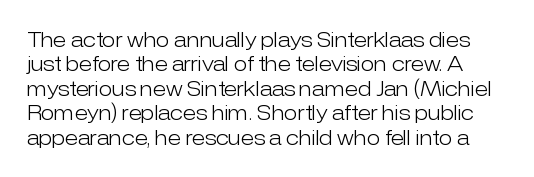
{"italic": "no", "bold": "no", "underline": "no", "line_spacing_ratio": 1.22, "letter_spacing": "normal", "letter_spacing_em": 0.0, "glyph_px": 20}
